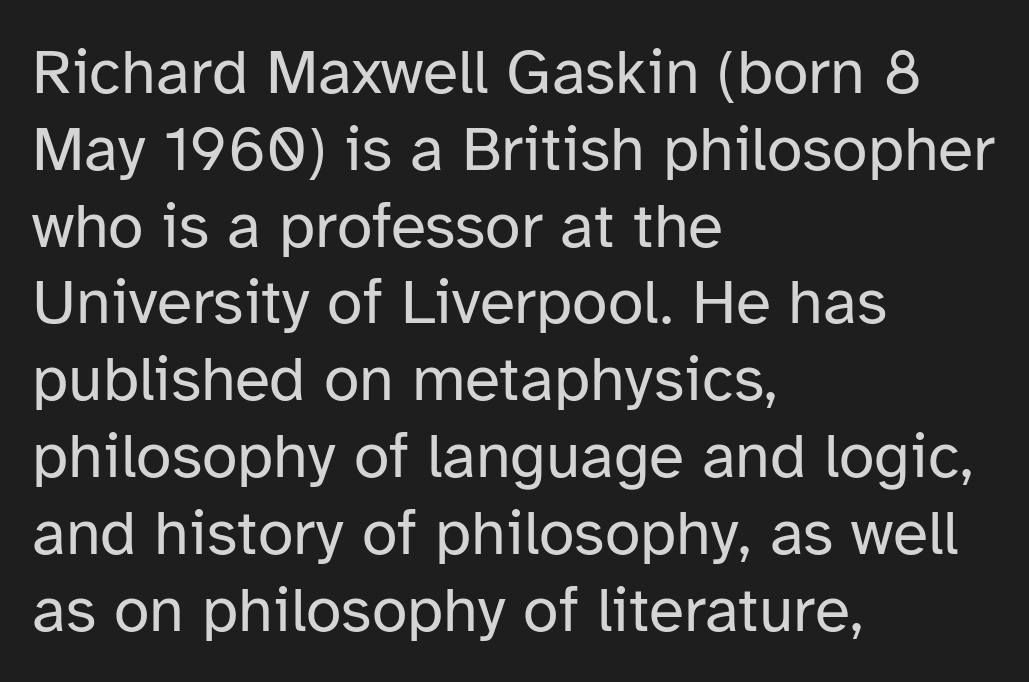
Q: Is the text bold? A: No.
Q: Is the text italic (slanted)? A: No, it is upright.
Q: Is the typeface a serif or a sans-serif typeface? A: Sans-serif.
Q: Is the text underlined? A: No.
Q: How is the paragraph aligned? A: Left-aligned.
Q: Is the spacing between letters normal or unusually wide? A: Normal.
Q: Width (condensed, normal, or wide)? A: Normal.
Q: Stroke contrast? A: Low.
Q: x-height? A: Medium.
Q: Monospaced? A: No.
